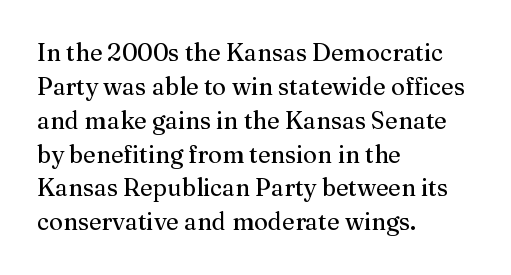
The image shows 24 px text type, upright; set left-aligned, normal line spacing (1.41x), normal letter spacing, not underlined.
